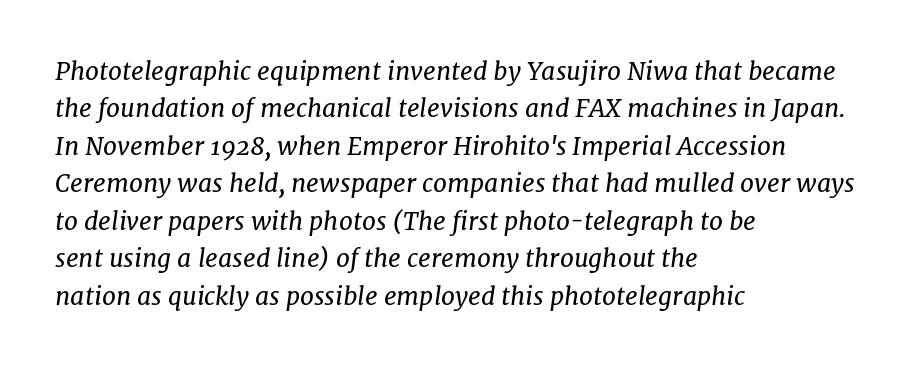
{"italic": "yes", "lean": "right", "slant_degrees": 7, "bold": "no", "underline": "no", "align": "left", "line_spacing": "normal", "line_spacing_ratio": 1.5, "letter_spacing": "normal", "letter_spacing_em": 0.0, "glyph_px": 25}
